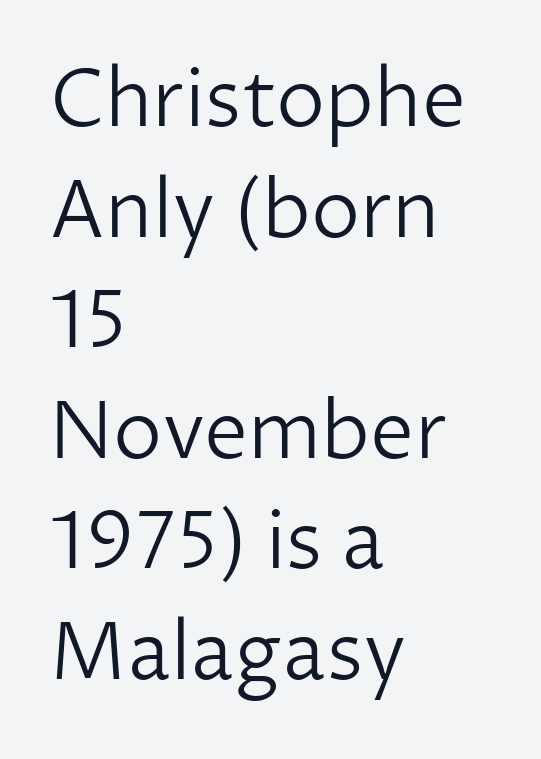
The glyphs in this specimen are sans serif. These glyphs show unthickened strokes, regular width or finer. Underlining? Definitely not there. Interline gaps are of average width in this sample.
